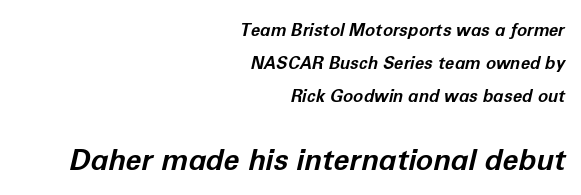
The image shows 29 px bold type, italic (leaning right); set right-aligned, loose line spacing (1.93x), normal letter spacing, not underlined; the second (bottom) block is 1.71x larger; low stroke contrast and a medium x-height.
